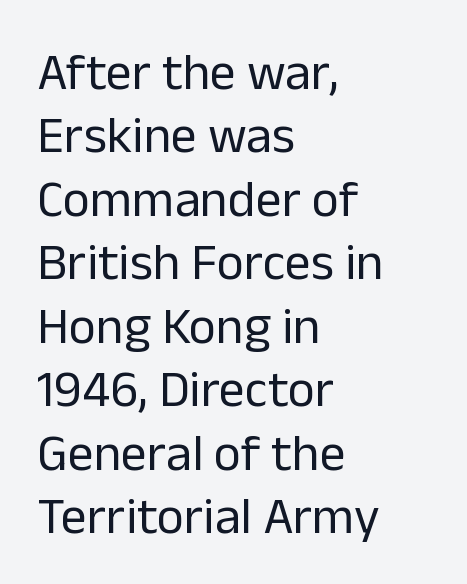
Each letter keeps its own natural width here, so spacing adapts to shape. Rule under the text: the space is simply empty. Weight: in the light-to-regular range. Compared with a centered layout, this one pins lines to the left instead. Posture: straight, roman, zero tilt.
